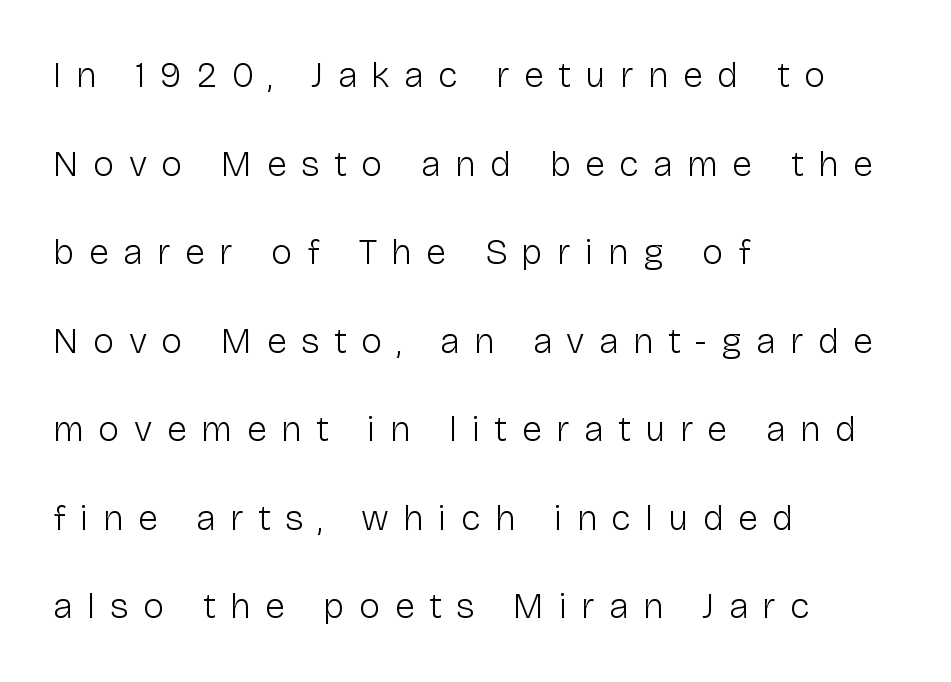
The image shows 36 px light sans-serif type, upright; set left-aligned, loose line spacing (2.46x), unusually wide letter spacing (+0.4 em), not underlined; low stroke contrast and a medium x-height.
